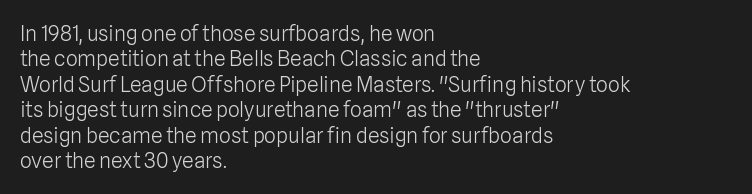
Q: Is the text bold? A: No.
Q: Is the text italic (slanted)? A: No, it is upright.
Q: Is the text underlined? A: No.
Q: How is the paragraph aligned? A: Left-aligned.
Q: Is the spacing between letters normal or unusually wide? A: Normal.
